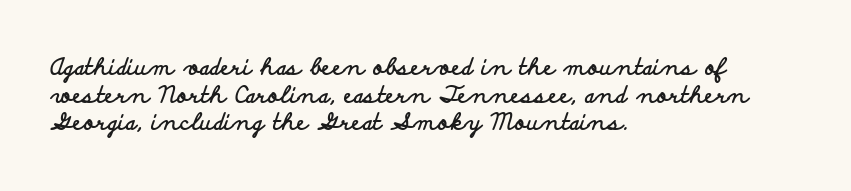
Each word holds together tightly as a unit, with standard inter-letter gaps. Underline: absent. Notice how thick the strokes are: this is what a full bold looks like. The setting favours the left margin, as ordinary paragraphs usually do.
